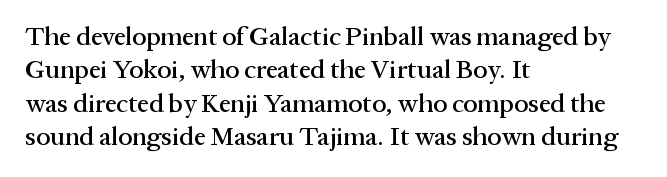
{"italic": "no", "underline": "no", "align": "left", "line_spacing": "normal", "line_spacing_ratio": 1.28, "letter_spacing": "normal", "letter_spacing_em": 0.0, "glyph_px": 26}
